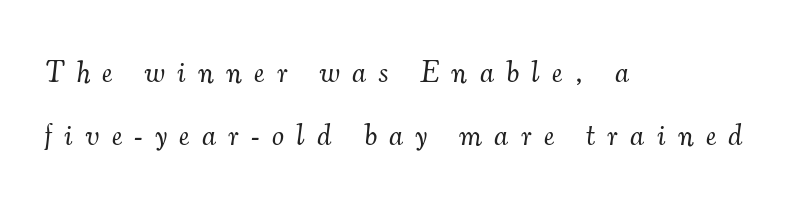
{"serif": "yes", "italic": "yes", "lean": "right", "slant_degrees": 7, "bold": "no", "weight": "light", "width": "normal", "stroke_contrast": "medium", "x_height": "small", "monospaced": "no", "underline": "no", "align": "left", "line_spacing": "loose", "line_spacing_ratio": 2.09, "letter_spacing": "wide", "letter_spacing_em": 0.42, "glyph_px": 30}
